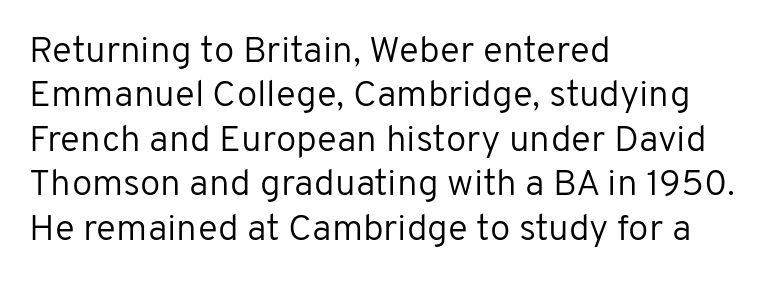
{"serif": "no", "italic": "no", "bold": "no", "weight": "regular", "width": "normal", "stroke_contrast": "low", "x_height": "medium", "monospaced": "no", "underline": "no", "align": "left", "line_spacing_ratio": 1.2, "letter_spacing": "normal", "letter_spacing_em": 0.0, "glyph_px": 37}
